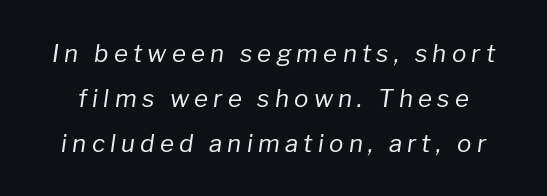
{"italic": "yes", "lean": "right", "slant_degrees": 8, "bold": "no", "underline": "no", "line_spacing_ratio": 1.87, "letter_spacing": "wide", "letter_spacing_em": 0.22, "glyph_px": 24}
